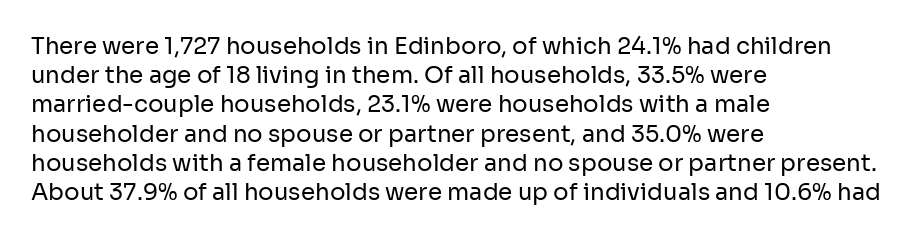
{"italic": "no", "bold": "no", "underline": "no", "align": "left", "line_spacing": "normal", "line_spacing_ratio": 1.27, "letter_spacing": "normal", "letter_spacing_em": 0.0, "glyph_px": 23}
